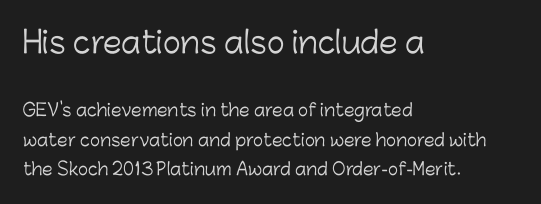
Q: Is the text bold? A: No.
Q: Is the text italic (slanted)? A: No, it is upright.
Q: Is the typeface a serif or a sans-serif typeface? A: Sans-serif.
Q: Is the text underlined? A: No.
Q: How is the paragraph aligned? A: Left-aligned.
Q: Is the spacing between letters normal or unusually wide? A: Normal.
Q: Which block of text is set in a larger size, the first (top) or the second (bottom)? A: The first (top) one.
Q: Width (condensed, normal, or wide)? A: Normal.
Q: Stroke contrast? A: Low.
Q: x-height? A: Medium.
Q: Monospaced? A: No.
